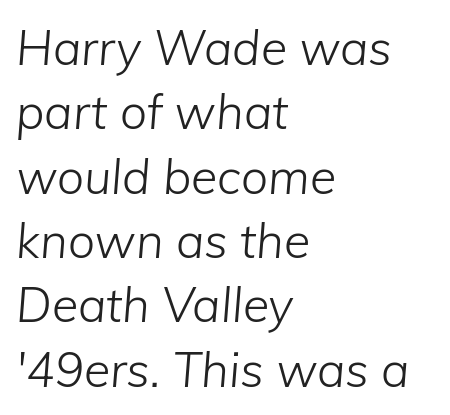
Q: Is the text bold? A: No.
Q: Is the text italic (slanted)? A: Yes, it leans right by about 5 degrees.
Q: Is the text underlined? A: No.
Q: How is the paragraph aligned? A: Left-aligned.
Q: Is the spacing between letters normal or unusually wide? A: Normal.
Q: Is the spacing between lines tight, normal or loose? A: Normal.
Q: Width (condensed, normal, or wide)? A: Normal.
Q: Stroke contrast? A: Low.
Q: x-height? A: Medium.
Q: Monospaced? A: No.
